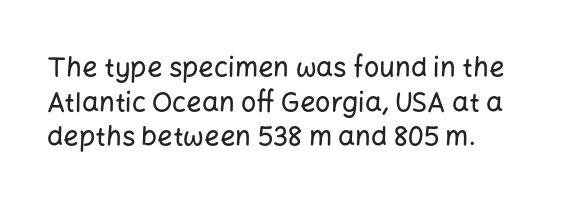
{"italic": "no", "underline": "no", "line_spacing": "normal", "line_spacing_ratio": 1.28, "letter_spacing": "normal", "letter_spacing_em": 0.0, "glyph_px": 27}
